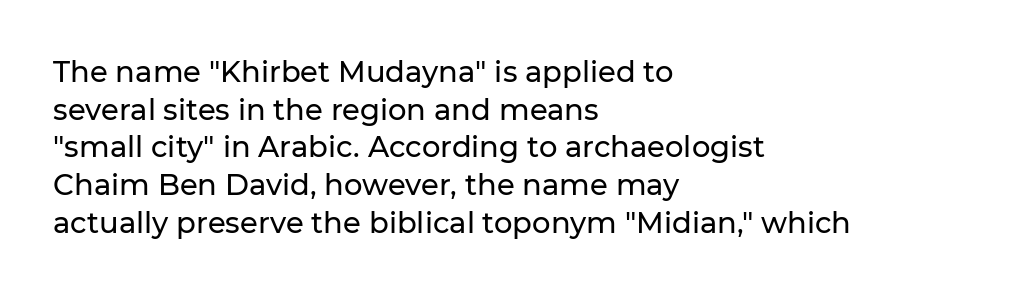
You could not count columns in this text — the font is proportionally spaced. The ragged edge is on the right, which tells us the setting is flush left. The typeface chosen for these lines omits serifs. Lines of text with bare space underneath.
